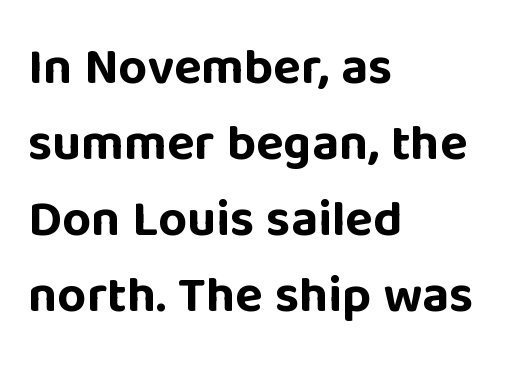
Q: Is the text bold? A: Yes.
Q: Is the text italic (slanted)? A: No, it is upright.
Q: Is the typeface a serif or a sans-serif typeface? A: Sans-serif.
Q: Is the text underlined? A: No.
Q: How is the paragraph aligned? A: Left-aligned.
Q: Is the spacing between letters normal or unusually wide? A: Normal.
Q: Is the spacing between lines tight, normal or loose? A: Normal.
Q: Width (condensed, normal, or wide)? A: Normal.
Q: Stroke contrast? A: Low.
Q: x-height? A: Large.
Q: Monospaced? A: No.
